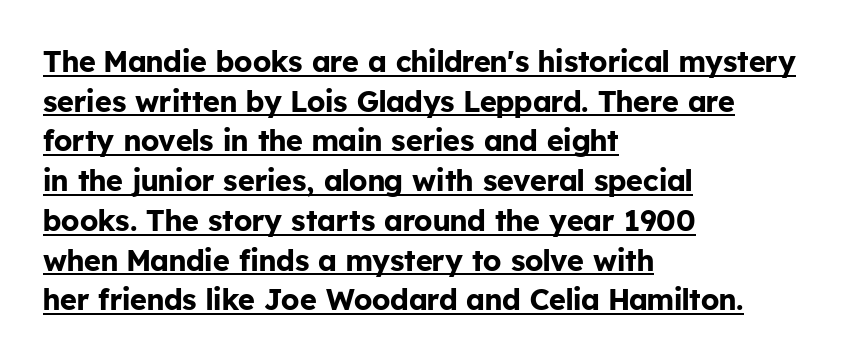
Tracking here is standard; glyphs follow each other at the usual distance. The letters advance in unequal steps, a hallmark of proportional type. Plenty of ink on the page — the face is bold. Upright lettering throughout. A continuous stroke trails under the words, as in a hyperlink. Notice how the passage keeps a crisp vertical edge on the left only.
